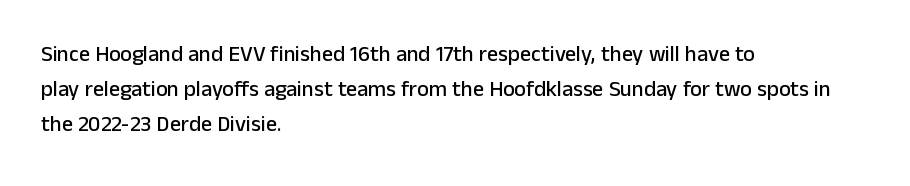
{"italic": "no", "underline": "no", "align": "left", "line_spacing": "normal", "line_spacing_ratio": 1.58, "letter_spacing": "normal", "letter_spacing_em": 0.0, "glyph_px": 22}
